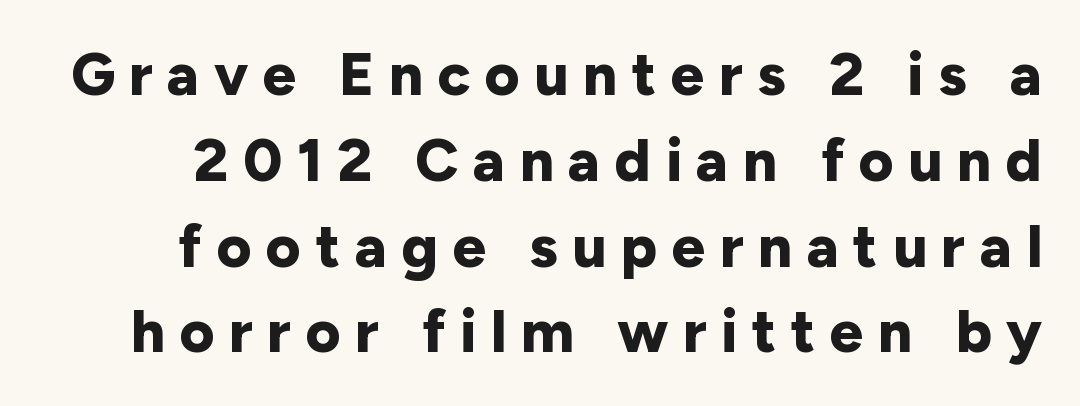
Any mark beneath the type? The region is blank. When letters stand straight like this, we call the style roman or upright. A typesetter would call this proportional, since set widths differ per character. Letterform terminals end flat and unadorned throughout the passage.
